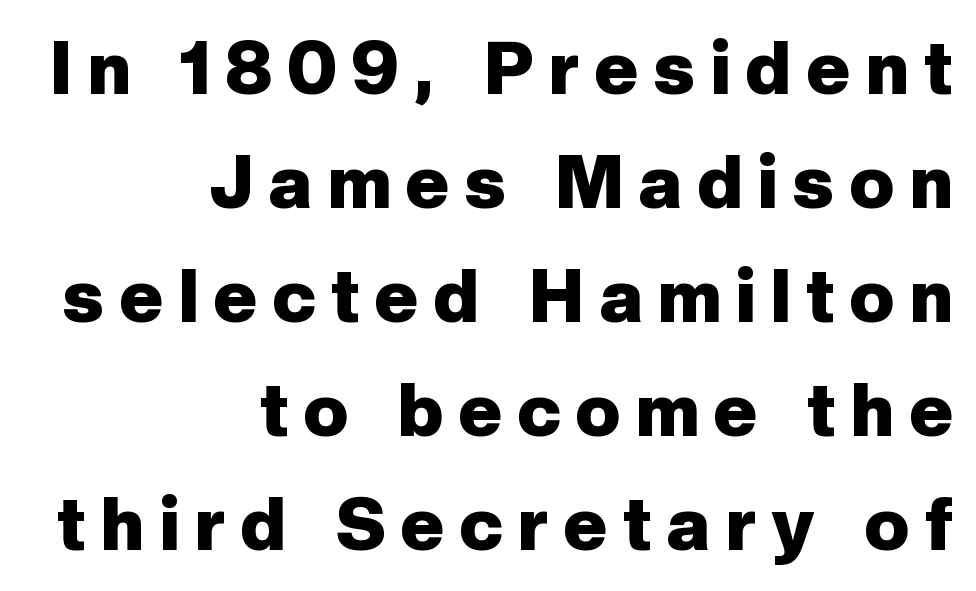
The image shows 74 px heavy sans-serif type, upright; set right-aligned, normal line spacing (1.54x), unusually wide letter spacing (+0.21 em), not underlined; low stroke contrast and a medium x-height.
